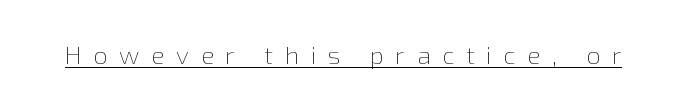
Q: Is the text bold? A: No.
Q: Is the text italic (slanted)? A: No, it is upright.
Q: Is the text underlined? A: Yes.
Q: Is the spacing between letters normal or unusually wide? A: Unusually wide.
